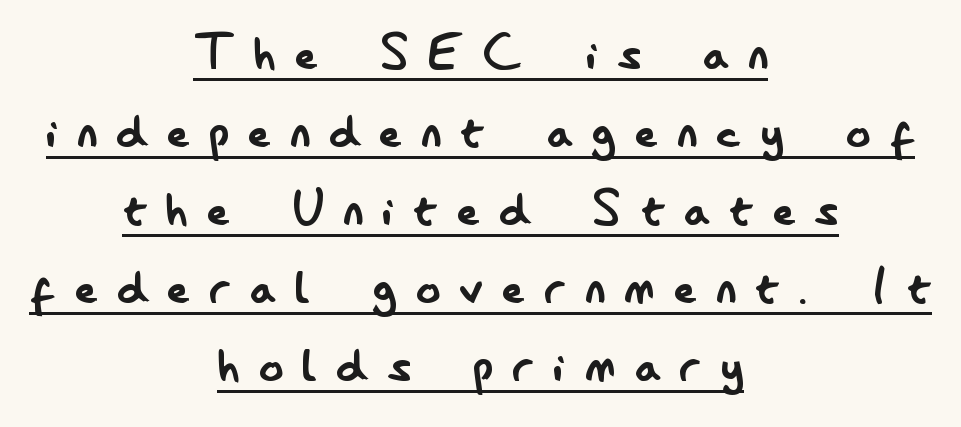
The image shows 60 px regular-weight, condensed sans-serif type, upright; set centered, normal line spacing (1.3x), unusually wide letter spacing (+0.33 em), underlined; low stroke contrast and a small x-height.
